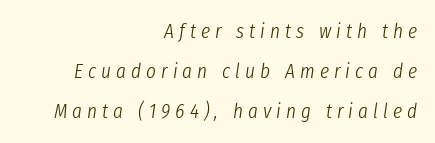
{"italic": "yes", "lean": "right", "slant_degrees": 8, "bold": "no", "underline": "no", "align": "right", "line_spacing": "loose", "line_spacing_ratio": 1.91, "letter_spacing": "wide", "letter_spacing_em": 0.24, "glyph_px": 21}
